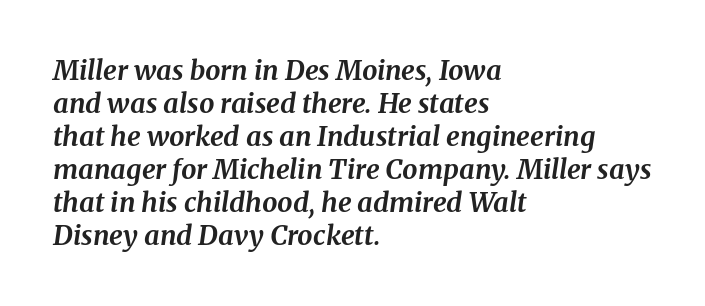
The image shows 27 px bold type, italic (leaning right); set left-aligned, line spacing 1.22x, normal letter spacing, not underlined.
